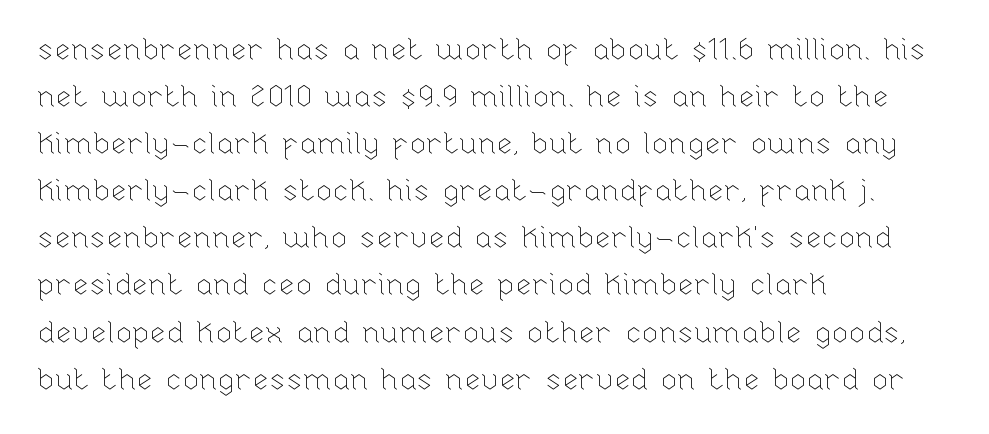
The image shows 30 px thin type, upright; set left-aligned, normal line spacing (1.57x), normal letter spacing, not underlined; low stroke contrast and a medium x-height.
